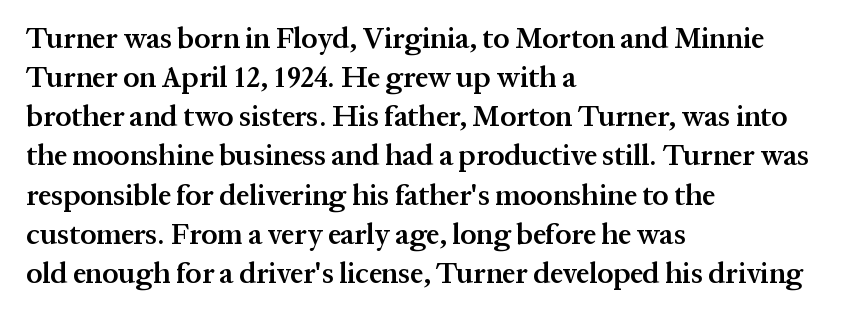
{"serif": "yes", "italic": "no", "bold": "semi", "weight": "semibold", "width": "normal", "stroke_contrast": "medium", "x_height": "medium", "monospaced": "no", "underline": "no", "align": "left", "line_spacing": "normal", "line_spacing_ratio": 1.35, "letter_spacing": "normal", "letter_spacing_em": 0.0, "glyph_px": 29}
